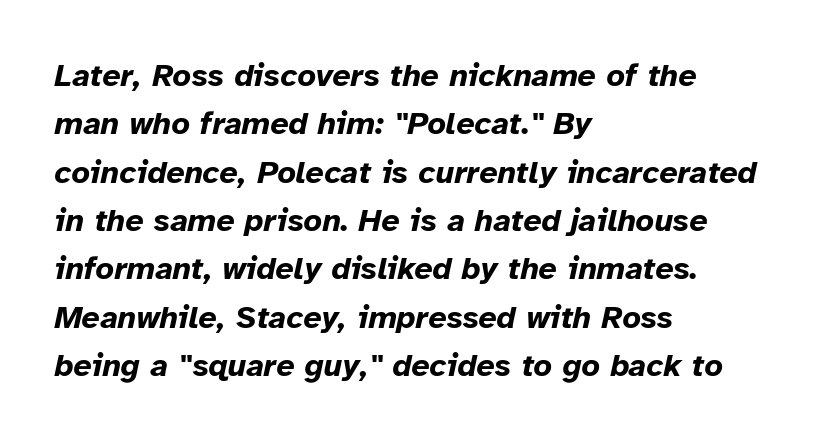
The image shows 32 px bold type, italic (leaning right); set left-aligned, normal line spacing (1.51x), normal letter spacing, not underlined; low stroke contrast and a medium x-height.
